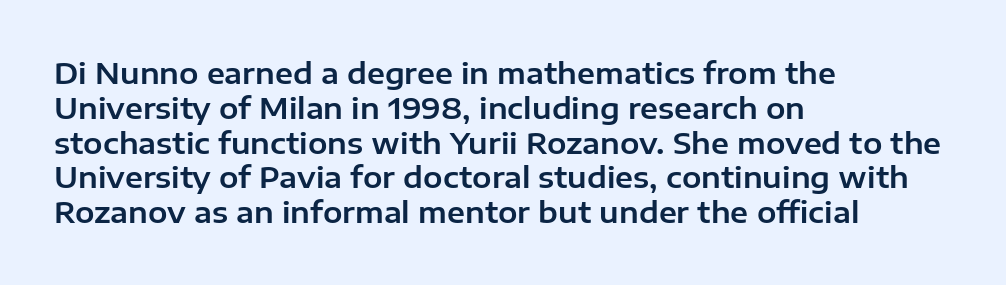
Q: Is the text italic (slanted)? A: No, it is upright.
Q: Is the typeface a serif or a sans-serif typeface? A: Sans-serif.
Q: Is the text underlined? A: No.
Q: How is the paragraph aligned? A: Left-aligned.
Q: Is the spacing between letters normal or unusually wide? A: Normal.
Q: Width (condensed, normal, or wide)? A: Normal.
Q: Stroke contrast? A: Low.
Q: x-height? A: Medium.
Q: Monospaced? A: No.
